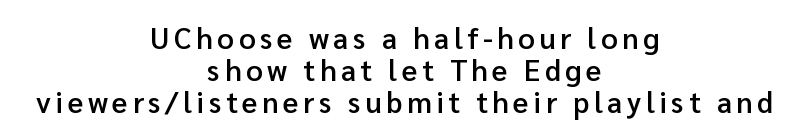
Q: Is the text bold? A: Semi-bold.
Q: Is the text italic (slanted)? A: No, it is upright.
Q: Is the typeface a serif or a sans-serif typeface? A: Sans-serif.
Q: Is the text underlined? A: No.
Q: How is the paragraph aligned? A: Centered.
Q: Is the spacing between lines tight, normal or loose? A: Tight.
Q: Width (condensed, normal, or wide)? A: Normal.
Q: Stroke contrast? A: Low.
Q: x-height? A: Medium.
Q: Monospaced? A: No.
